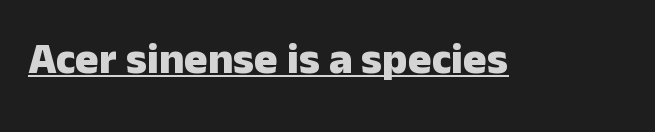
Q: Is the text bold? A: Yes.
Q: Is the text italic (slanted)? A: No, it is upright.
Q: Is the typeface a serif or a sans-serif typeface? A: Sans-serif.
Q: Is the text underlined? A: Yes.
Q: Is the spacing between letters normal or unusually wide? A: Normal.
Q: Width (condensed, normal, or wide)? A: Normal.
Q: Stroke contrast? A: Low.
Q: x-height? A: Medium.
Q: Monospaced? A: No.
